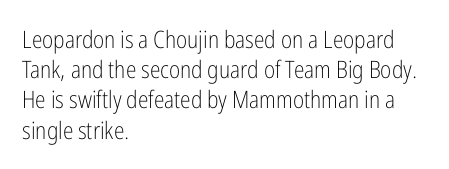
{"italic": "no", "bold": "no", "underline": "no", "align": "left", "line_spacing": "normal", "line_spacing_ratio": 1.26, "letter_spacing": "normal", "letter_spacing_em": 0.0, "glyph_px": 24}
